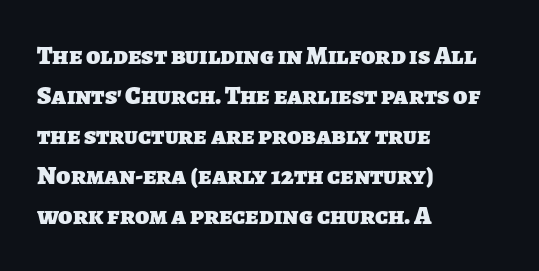
The image shows 26 px bold type; set left-aligned, normal line spacing (1.54x), normal letter spacing, not underlined.
